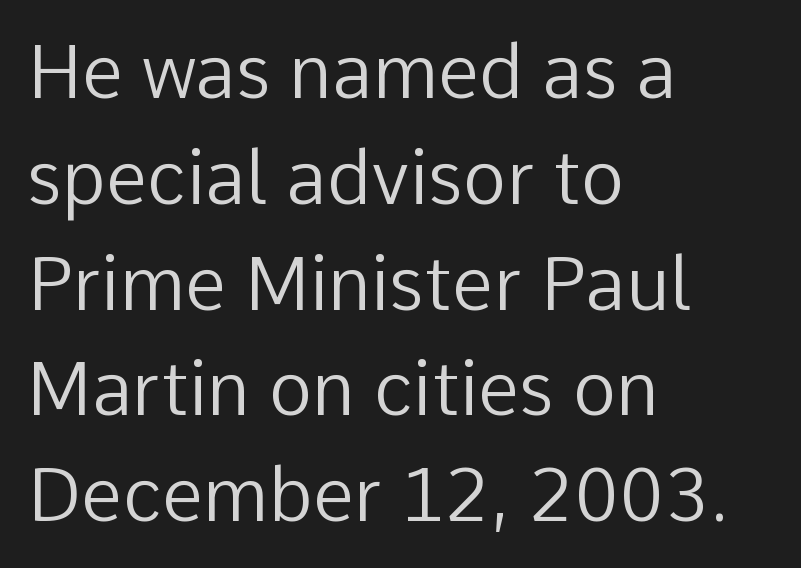
Descenders hang freely into open space. Inter-character spacing is left at the font's built-in metrics. Vertical stems look standard width or narrower in stroke. Unlike a traditional serif, this face leaves its strokes unadorned. Do the characters align in a grid? No, the font is proportional.
